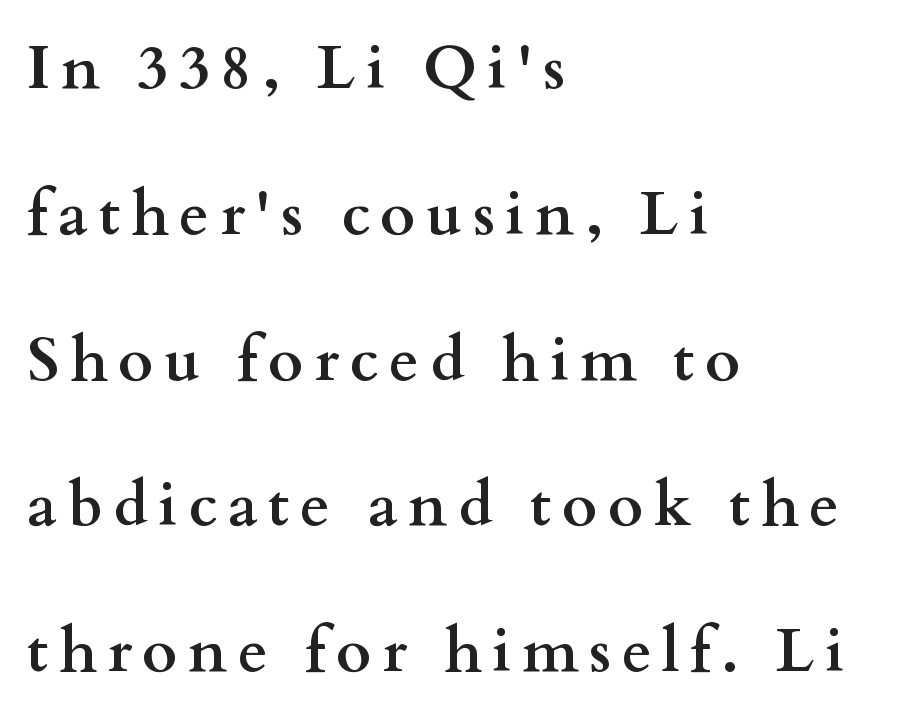
{"serif": "yes", "italic": "no", "bold": "yes", "weight": "semibold", "width": "wide", "stroke_contrast": "medium", "x_height": "small", "monospaced": "no", "underline": "no", "align": "left", "line_spacing": "loose", "line_spacing_ratio": 2.39, "glyph_px": 61}
